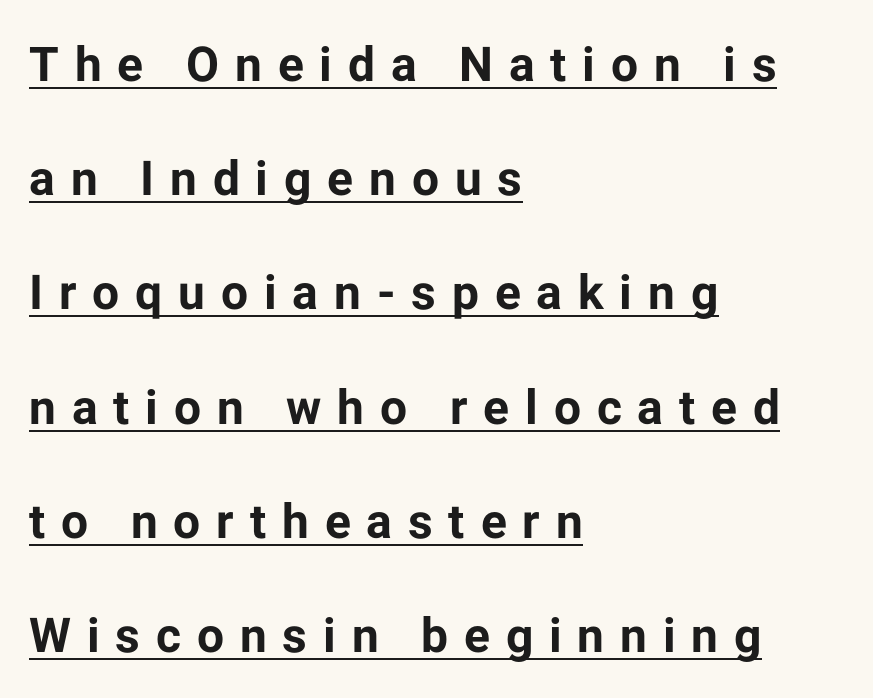
Q: Is the text bold? A: Yes.
Q: Is the text italic (slanted)? A: No, it is upright.
Q: Is the typeface a serif or a sans-serif typeface? A: Sans-serif.
Q: Is the text underlined? A: Yes.
Q: How is the paragraph aligned? A: Left-aligned.
Q: Is the spacing between letters normal or unusually wide? A: Unusually wide.
Q: Is the spacing between lines tight, normal or loose? A: Loose.
Q: Width (condensed, normal, or wide)? A: Normal.
Q: Stroke contrast? A: Low.
Q: x-height? A: Medium.
Q: Monospaced? A: No.
